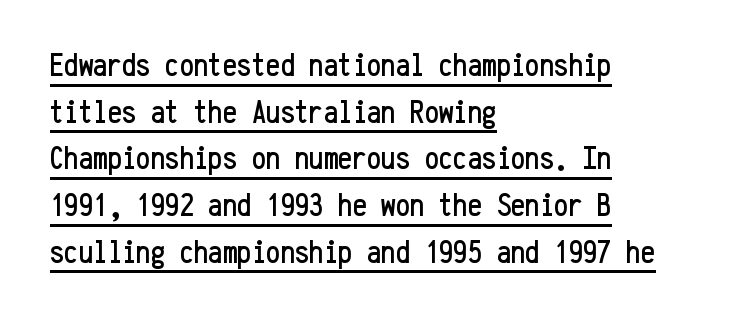
The image shows 32 px condensed sans-serif type, upright, monospaced; set left-aligned, normal line spacing (1.46x), normal letter spacing, underlined; low stroke contrast and a medium x-height.
